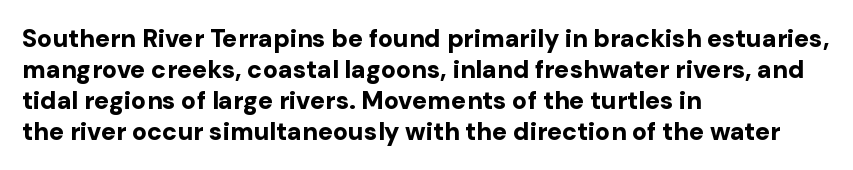
Q: Is the text bold? A: Yes.
Q: Is the text italic (slanted)? A: No, it is upright.
Q: Is the text underlined? A: No.
Q: How is the paragraph aligned? A: Left-aligned.
Q: Is the spacing between letters normal or unusually wide? A: Normal.
